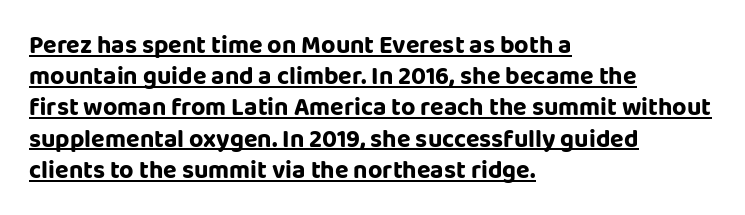
{"italic": "no", "underline": "yes", "align": "left", "line_spacing": "normal", "line_spacing_ratio": 1.25, "letter_spacing": "normal", "letter_spacing_em": 0.0, "glyph_px": 25}
